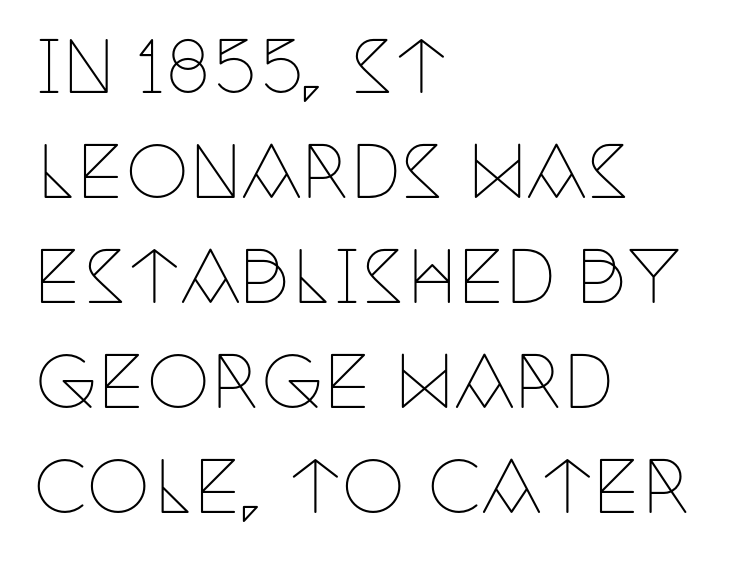
{"serif": "yes", "italic": "no", "bold": "no", "weight": "thin", "width": "condensed", "stroke_contrast": "low", "x_height": "large", "monospaced": "no", "underline": "no", "align": "left", "line_spacing": "normal", "line_spacing_ratio": 1.48, "letter_spacing": "normal", "letter_spacing_em": 0.0, "glyph_px": 71}
